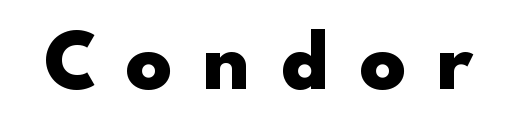
The image shows 76 px heavy sans-serif type, upright; set unusually wide letter spacing (+0.42 em), not underlined; a small x-height.
